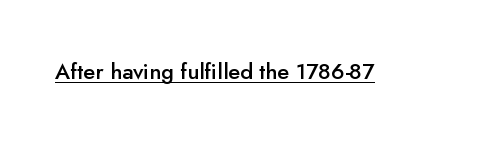
Typesetter's note: demi weight, one step under bold. This sample uses plain, unmodified letter spacing. Honestly, the underline is the first thing you notice here. A typesetter would mark this as roman, not italic.
